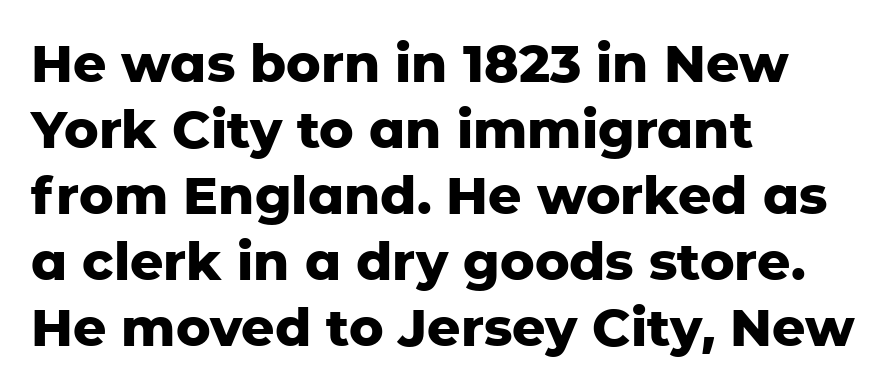
Typeset ragged right — the left edge is the straight one. Quick note: not italic, upright. Honestly, there is no underline to notice here at all. Typographic density is high because the face is bold. Observe the ordinary spacing: letters are neighbours, not strangers.
